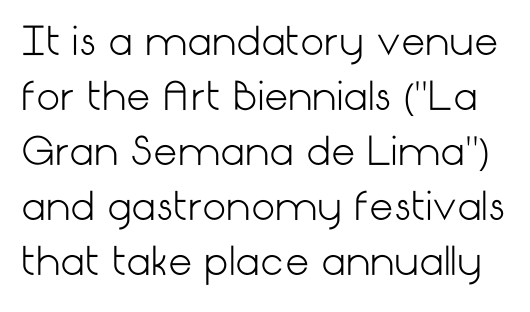
The image shows 38 px light sans-serif type, upright; set normal line spacing (1.45x), normal letter spacing, not underlined; low stroke contrast and a medium x-height.
